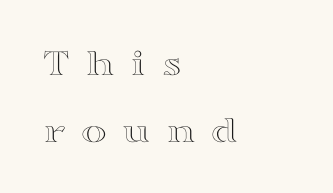
Q: Is the text italic (slanted)? A: No, it is upright.
Q: Is the text underlined? A: No.
Q: How is the paragraph aligned? A: Left-aligned.
Q: Is the spacing between letters normal or unusually wide? A: Unusually wide.
Q: Width (condensed, normal, or wide)? A: Wide.
Q: x-height? A: Medium.
Q: Monospaced? A: No.
